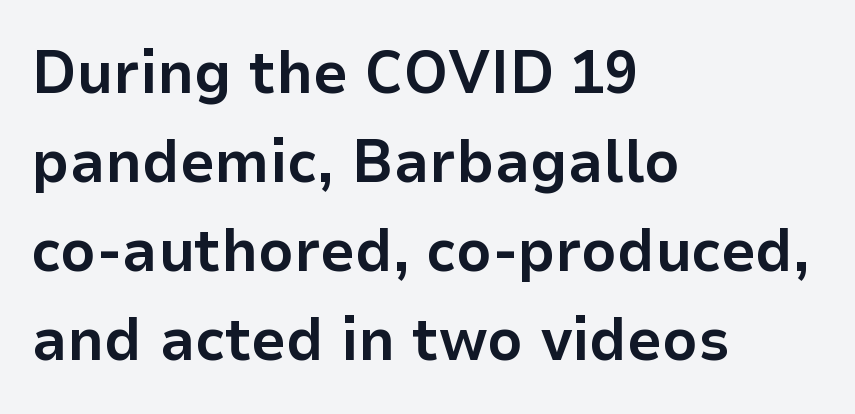
{"serif": "no", "italic": "no", "bold": "yes", "weight": "bold", "width": "normal", "stroke_contrast": "low", "x_height": "medium", "monospaced": "no", "underline": "no", "align": "left", "line_spacing": "normal", "line_spacing_ratio": 1.46, "letter_spacing": "normal", "letter_spacing_em": 0.0, "glyph_px": 61}
